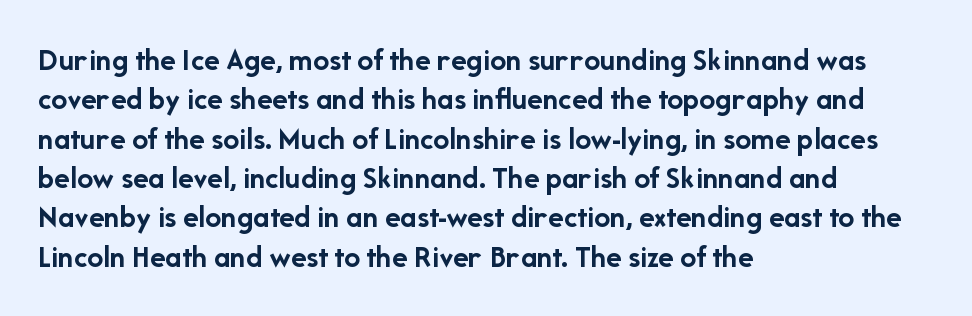
Serifs: no, the terminals of the letterforms are clean. Which margin do the lines hug? The left one — the right edge is uneven. Unmarked baselines from the first word to the last. Inter-character spacing is left at the font's built-in metrics. Every letter is thick-stroked: bold, no question. Looks like regular typesetting: each glyph gets only the width it needs.
